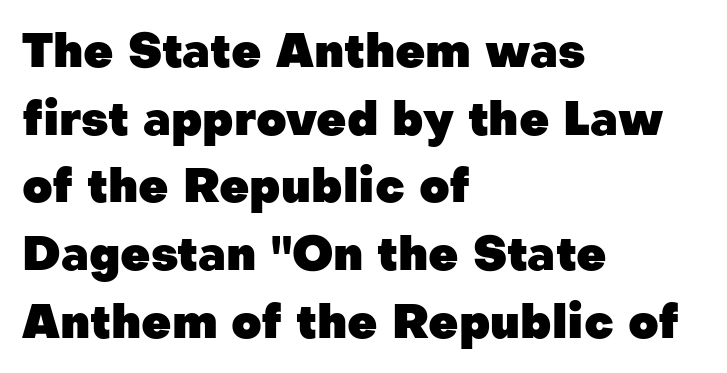
Quick note: interline space is typical. Designer's note — italics off, roman on. Each letter's strokes conclude bluntly, with no projecting serifs. A full-strength bold gives these letters their thick strokes.
